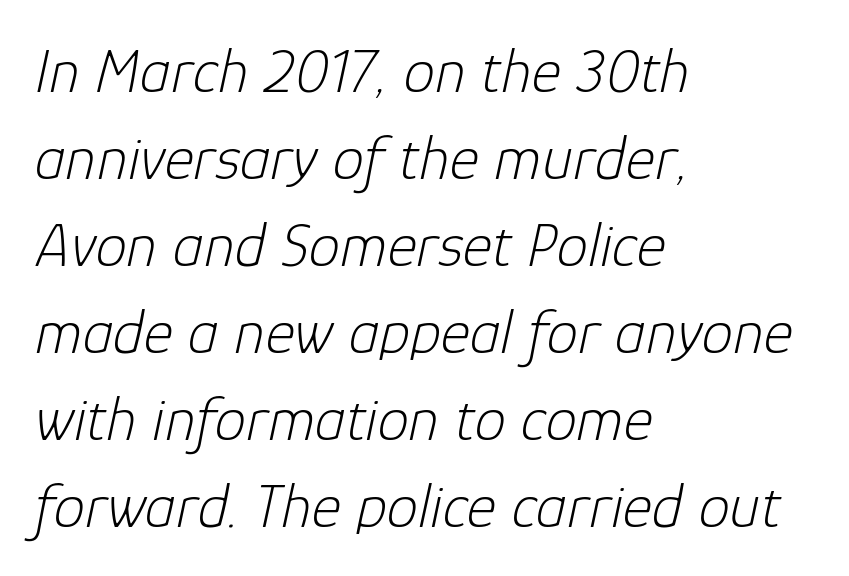
Q: Is the text bold? A: No.
Q: Is the text italic (slanted)? A: Yes, it leans right by about 12 degrees.
Q: Is the text underlined? A: No.
Q: How is the paragraph aligned? A: Left-aligned.
Q: Is the spacing between letters normal or unusually wide? A: Normal.
Q: Is the spacing between lines tight, normal or loose? A: Normal.
Q: Width (condensed, normal, or wide)? A: Normal.
Q: Stroke contrast? A: Low.
Q: x-height? A: Medium.
Q: Monospaced? A: No.
